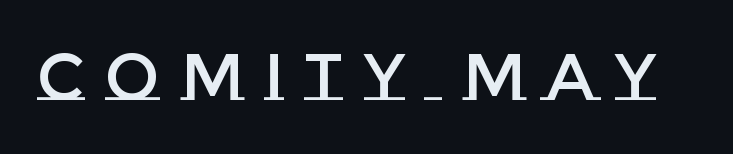
Do the characters align in a grid? No, the font is proportional. Beneath every word, the page is bare. The tracking jumps out immediately: characters are airy and widely separated. Does the lettering tilt? It doesn't — this is upright.
